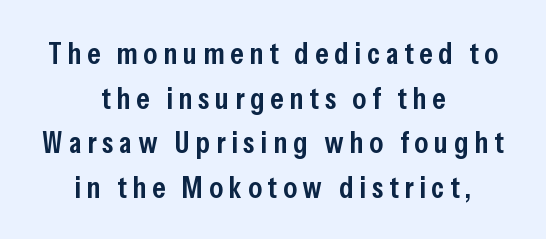
Its strokes are somewhat broadened, the hallmark of semibold type. The letters stand upright; this is a roman face. Each letter's strokes conclude bluntly, with no projecting serifs. Centered paragraph, ragged on both sides. The letters advance in unequal steps, a hallmark of proportional type. Decoration check: the copy has no underline.
